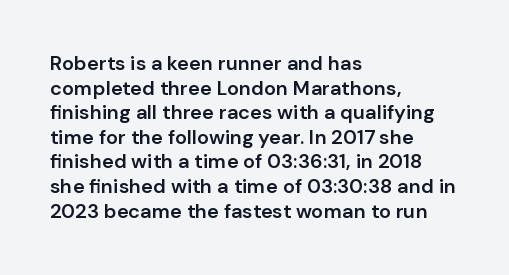
{"italic": "no", "bold": "semi", "underline": "no", "align": "left", "line_spacing_ratio": 1.23, "letter_spacing": "normal", "letter_spacing_em": 0.0, "glyph_px": 20}
